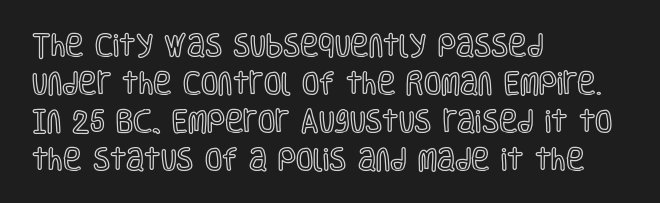
Q: Is the text italic (slanted)? A: No, it is upright.
Q: Is the text underlined? A: No.
Q: How is the paragraph aligned? A: Left-aligned.
Q: Is the spacing between letters normal or unusually wide? A: Normal.
Q: Is the spacing between lines tight, normal or loose? A: Normal.
